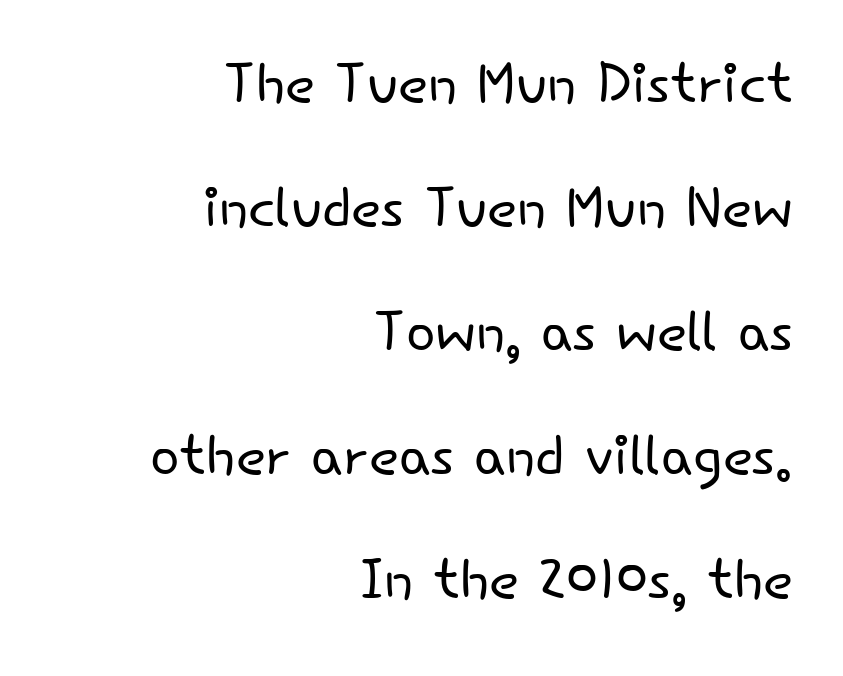
The image shows 78 px light sans-serif type, upright; set right-aligned, normal line spacing (1.59x), normal letter spacing, not underlined; low stroke contrast and a small x-height.
